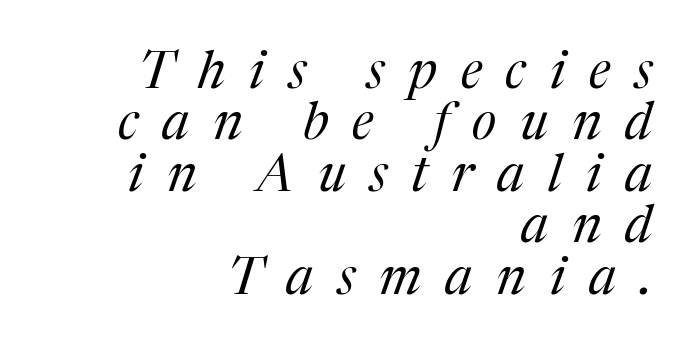
Q: Is the text bold? A: No.
Q: Is the text italic (slanted)? A: Yes, it leans right by about 17 degrees.
Q: Is the typeface a serif or a sans-serif typeface? A: Serif.
Q: Is the text underlined? A: No.
Q: How is the paragraph aligned? A: Right-aligned.
Q: Is the spacing between letters normal or unusually wide? A: Unusually wide.
Q: Is the spacing between lines tight, normal or loose? A: Tight.
Q: Width (condensed, normal, or wide)? A: Normal.
Q: Stroke contrast? A: Medium.
Q: x-height? A: Medium.
Q: Monospaced? A: No.
